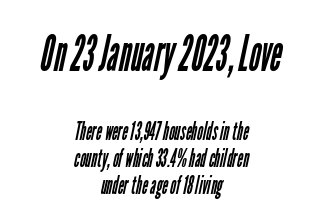
The image shows 50 px regular-weight, condensed sans-serif type; set centered, tight line spacing (1.07x), normal letter spacing, not underlined; the first (top) block is 2.0x larger; low stroke contrast and a medium x-height.
